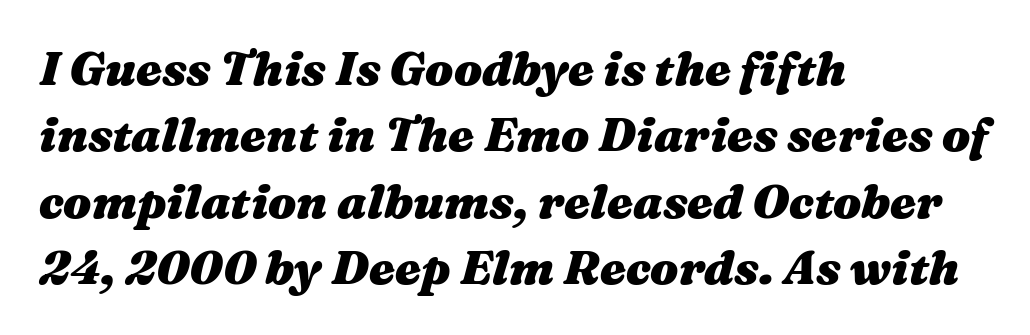
Every character sits at an angle, as italics do. In CSS terms this would be text-align: left. Heavy, bold letterforms. The rendering uses natural spacing where letterforms have individual widths. Compared with typical body copy, the letter spacing here is the same.
